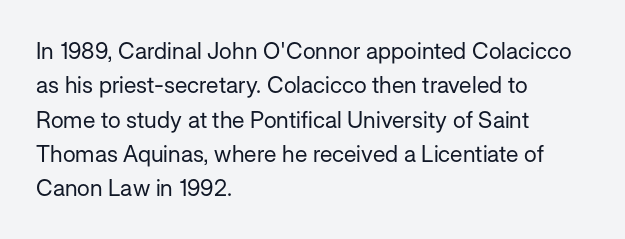
The vertical gap from one line to the next is medium. These lines were composed using upright roman letters. Horizontal alignment here is leftward, the default for most running prose. The gaps between neighbouring characters are ordinary and unremarkable. Weight: regular or lighter.
